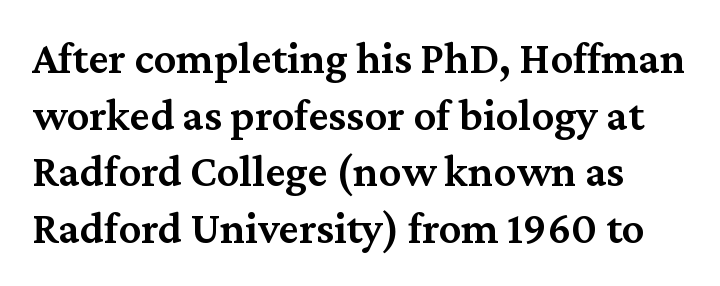
The typesetting leans somewhat heavy: a semibold. Interline gaps are of average width in this sample. There is no visible air inserted between adjacent glyphs. The designer went with a serif here, giving each stem small feet. A typesetter would call this proportional, since set widths differ per character.
